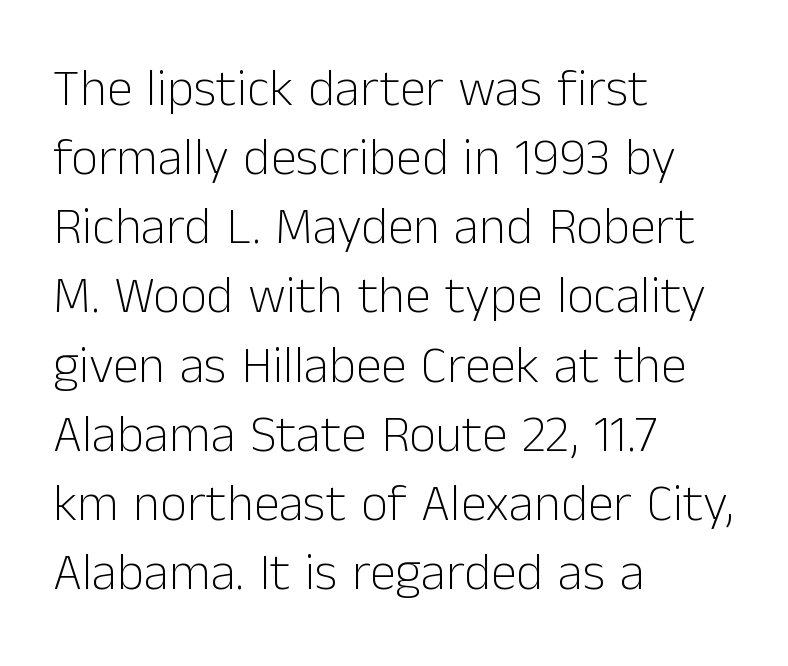
{"serif": "no", "italic": "no", "bold": "no", "weight": "light", "width": "normal", "stroke_contrast": "low", "x_height": "medium", "monospaced": "no", "underline": "no", "align": "left", "line_spacing": "normal", "line_spacing_ratio": 1.33, "letter_spacing": "normal", "letter_spacing_em": 0.0, "glyph_px": 52}
